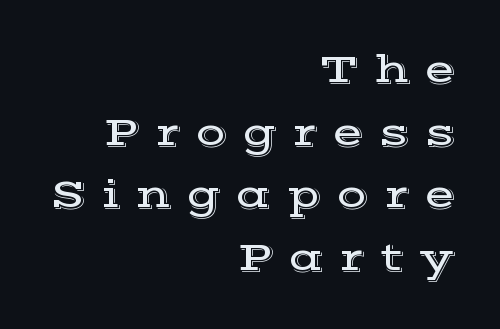
The image shows 41 px wide serif type, upright; set right-aligned, normal line spacing (1.53x), unusually wide letter spacing (+0.36 em), not underlined; a medium x-height.
